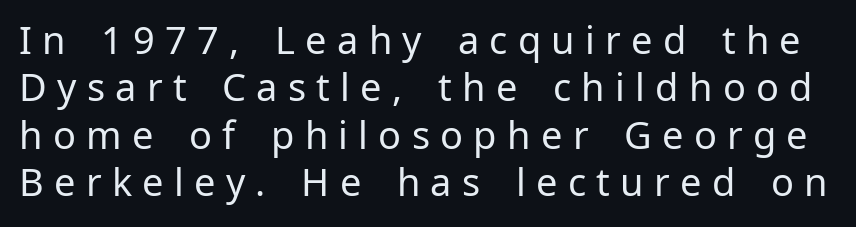
Honestly, the row spacing looks completely unremarkable. The type is letterspaced generously, with wide tracking. Type without underlining. Posture: straight, roman, zero tilt.
